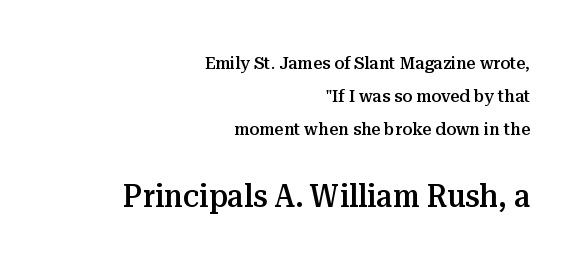
In terms of letterspacing, this is plain default setting. The face used here appears at its bigger size in the lower chunk. A semibold gives these letters moderate extra thickness, short of bold. Unlike a clean sans, this face finishes its strokes with serifs. Nobody drew a line under any word here. Varying glyph widths throughout — classic text-font behaviour.
